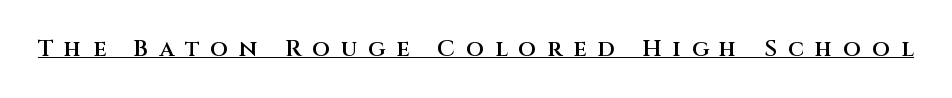
The image shows 23 px text type, upright; set unusually wide letter spacing (+0.48 em), underlined.
